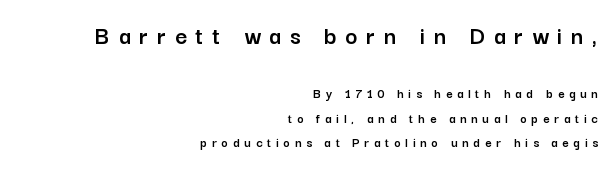
Q: Is the text italic (slanted)? A: No, it is upright.
Q: Is the text underlined? A: No.
Q: How is the paragraph aligned? A: Right-aligned.
Q: Is the spacing between letters normal or unusually wide? A: Unusually wide.
Q: Which block of text is set in a larger size, the first (top) or the second (bottom)? A: The first (top) one.
